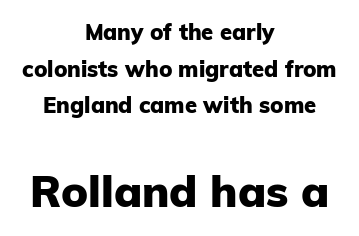
Q: Is the text bold? A: Yes.
Q: Is the text italic (slanted)? A: No, it is upright.
Q: Is the typeface a serif or a sans-serif typeface? A: Sans-serif.
Q: Is the text underlined? A: No.
Q: How is the paragraph aligned? A: Centered.
Q: Is the spacing between letters normal or unusually wide? A: Normal.
Q: Is the spacing between lines tight, normal or loose? A: Normal.
Q: Which block of text is set in a larger size, the first (top) or the second (bottom)? A: The second (bottom) one.
Q: Width (condensed, normal, or wide)? A: Normal.
Q: Stroke contrast? A: Low.
Q: x-height? A: Medium.
Q: Monospaced? A: No.
